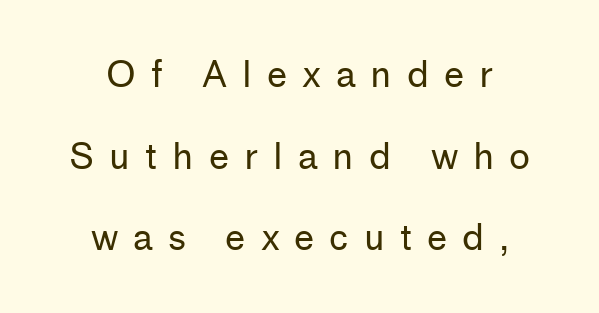
{"serif": "no", "italic": "no", "bold": "no", "weight": "regular", "width": "normal", "stroke_contrast": "low", "x_height": "medium", "monospaced": "no", "underline": "no", "align": "center", "line_spacing": "loose", "line_spacing_ratio": 2.27, "letter_spacing": "wide", "letter_spacing_em": 0.42, "glyph_px": 36}
